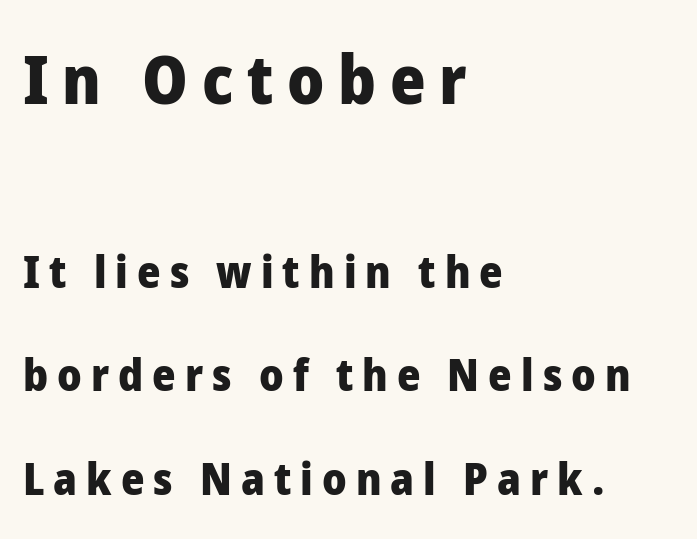
Typeset ragged right — the left edge is the straight one. Each letter keeps its own natural width here, so spacing adapts to shape. Each new line begins a long way beneath the previous one. Characters follow at a spacing far wider than the type designer built in. Check under the words: just untouched page. It's the straight-up-and-down kind of type.
